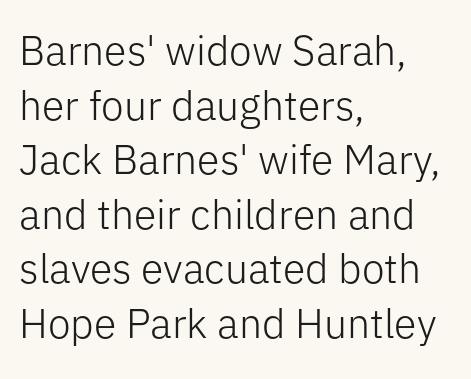
{"serif": "no", "italic": "no", "bold": "no", "weight": "light", "width": "normal", "stroke_contrast": "low", "x_height": "medium", "monospaced": "no", "underline": "no", "align": "left", "line_spacing": "normal", "line_spacing_ratio": 1.33, "letter_spacing": "normal", "letter_spacing_em": 0.0, "glyph_px": 41}
